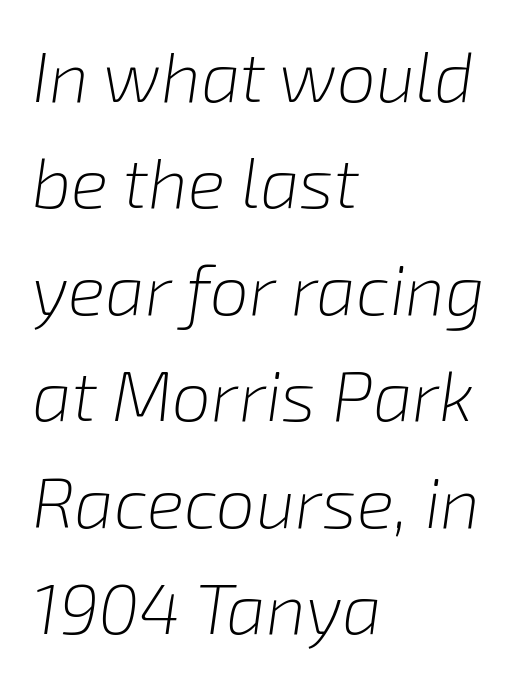
The image shows 70 px light type, italic (leaning right); set left-aligned, normal line spacing (1.52x), normal letter spacing, not underlined; low stroke contrast and a medium x-height.
